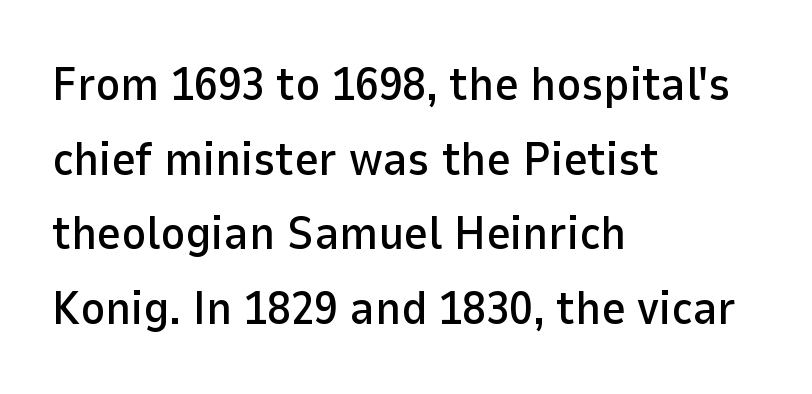
Inter-character spacing is left at the font's built-in metrics. Each line starts at the same left margin while the right side varies. The axis of the letterforms is exactly vertical. Regarding leading, the lines here are spaced in the standard way. Character widths vary here, with narrow letters taking less room than wide ones.
